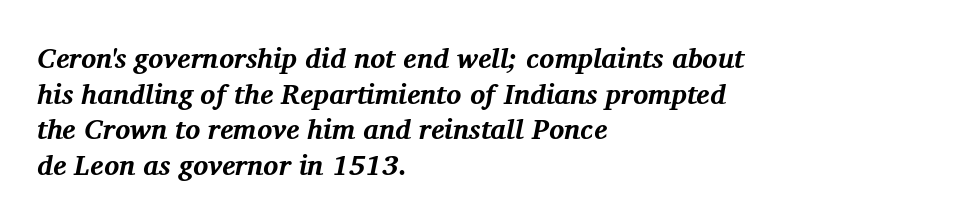
The image shows 28 px bold serif type, italic (leaning right); set left-aligned, normal line spacing (1.27x), normal letter spacing, not underlined; medium stroke contrast and a medium x-height.
